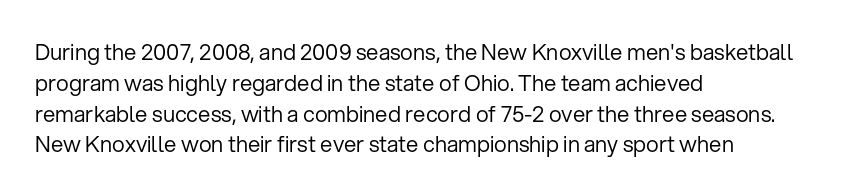
Summary of vertical rhythm: regular, with standard interline spacing. Short note: letters normally spaced. The font's upright variant was chosen for this text. Casual observation: everything's shoved over to the left.
